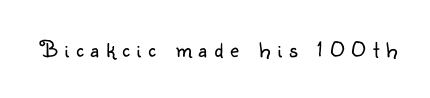
Designer's note — italics off, roman on. Loose tracking; the words dissolve into strings of separated letters. Check the space under the baseline: it is left empty. On a weight scale, this lands at 450 or below.
